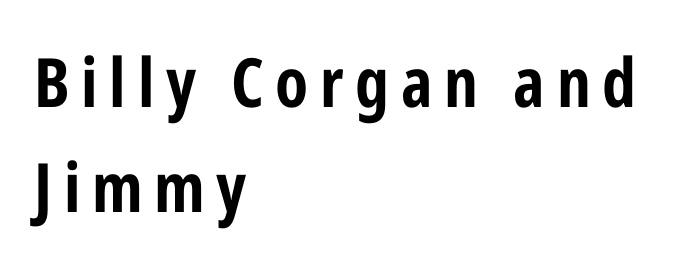
Q: Is the text bold? A: Yes.
Q: Is the text italic (slanted)? A: No, it is upright.
Q: Is the typeface a serif or a sans-serif typeface? A: Sans-serif.
Q: Is the text underlined? A: No.
Q: How is the paragraph aligned? A: Left-aligned.
Q: Is the spacing between lines tight, normal or loose? A: Normal.
Q: Width (condensed, normal, or wide)? A: Condensed.
Q: Stroke contrast? A: Low.
Q: x-height? A: Medium.
Q: Monospaced? A: No.
